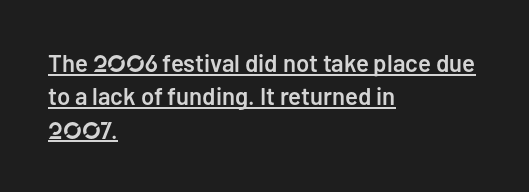
Q: Is the text bold? A: Semi-bold.
Q: Is the text italic (slanted)? A: No, it is upright.
Q: Is the text underlined? A: Yes.
Q: How is the paragraph aligned? A: Left-aligned.
Q: Is the spacing between letters normal or unusually wide? A: Normal.
Q: Is the spacing between lines tight, normal or loose? A: Normal.
